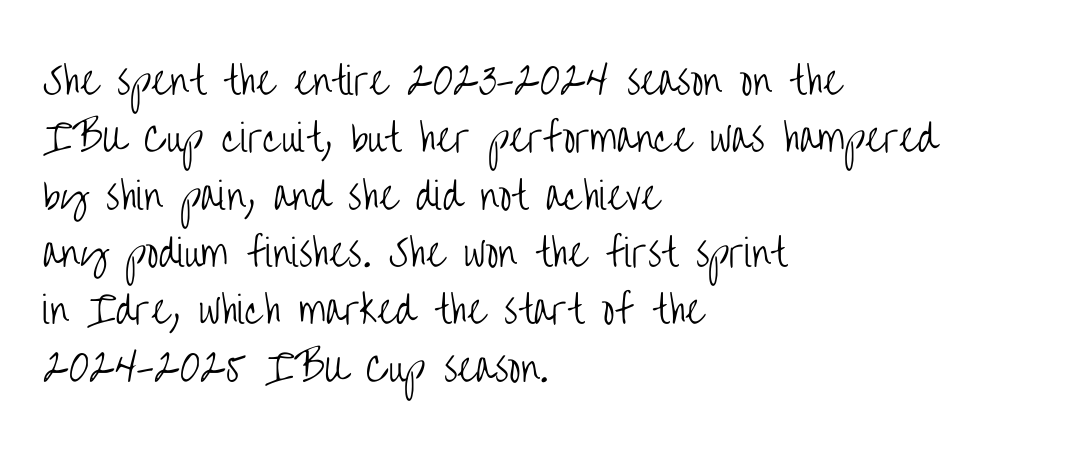
The image shows 37 px light, condensed sans-serif type, upright; set left-aligned, normal line spacing (1.55x), normal letter spacing, not underlined; low stroke contrast and a large x-height.
